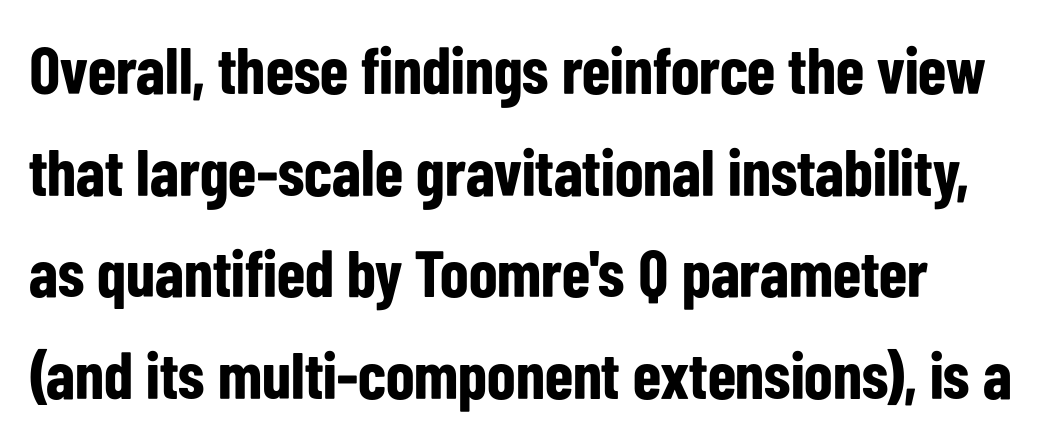
Q: Is the text bold? A: Yes.
Q: Is the text italic (slanted)? A: No, it is upright.
Q: Is the typeface a serif or a sans-serif typeface? A: Sans-serif.
Q: Is the text underlined? A: No.
Q: How is the paragraph aligned? A: Left-aligned.
Q: Is the spacing between letters normal or unusually wide? A: Normal.
Q: Is the spacing between lines tight, normal or loose? A: Normal.
Q: Width (condensed, normal, or wide)? A: Condensed.
Q: Stroke contrast? A: Low.
Q: x-height? A: Medium.
Q: Monospaced? A: No.
